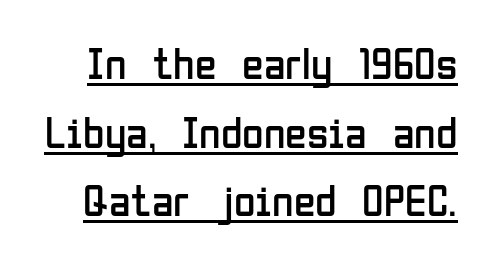
The image shows 44 px regular-weight, condensed sans-serif type, upright; set normal line spacing (1.56x), normal letter spacing, underlined; low stroke contrast and a medium x-height.
